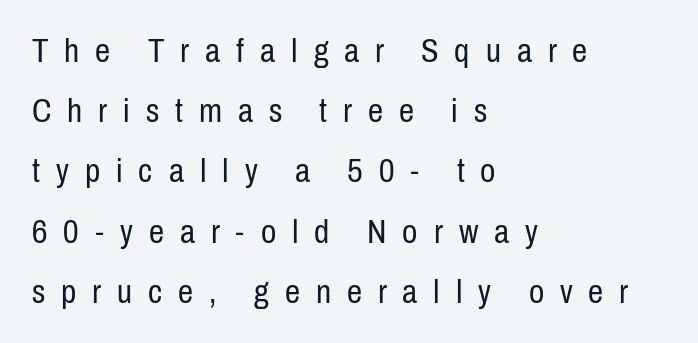
Q: Is the text bold? A: No.
Q: Is the text italic (slanted)? A: No, it is upright.
Q: Is the typeface a serif or a sans-serif typeface? A: Sans-serif.
Q: Is the text underlined? A: No.
Q: How is the paragraph aligned? A: Left-aligned.
Q: Is the spacing between letters normal or unusually wide? A: Unusually wide.
Q: Width (condensed, normal, or wide)? A: Condensed.
Q: Stroke contrast? A: Low.
Q: x-height? A: Medium.
Q: Monospaced? A: No.
